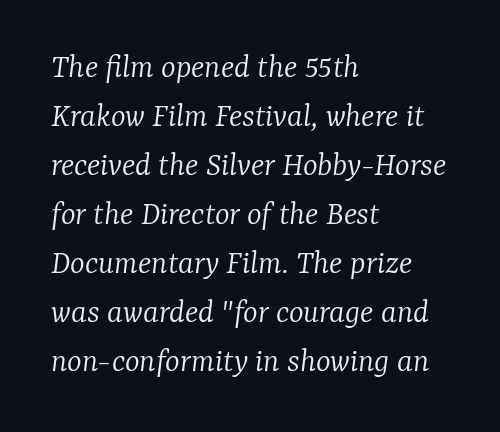
{"serif": "yes", "italic": "yes", "lean": "right", "slant_degrees": 7, "bold": "no", "weight": "light", "width": "normal", "stroke_contrast": "low", "x_height": "medium", "monospaced": "no", "underline": "no", "align": "left", "line_spacing": "normal", "line_spacing_ratio": 1.4, "letter_spacing": "normal", "letter_spacing_em": 0.0, "glyph_px": 35}
